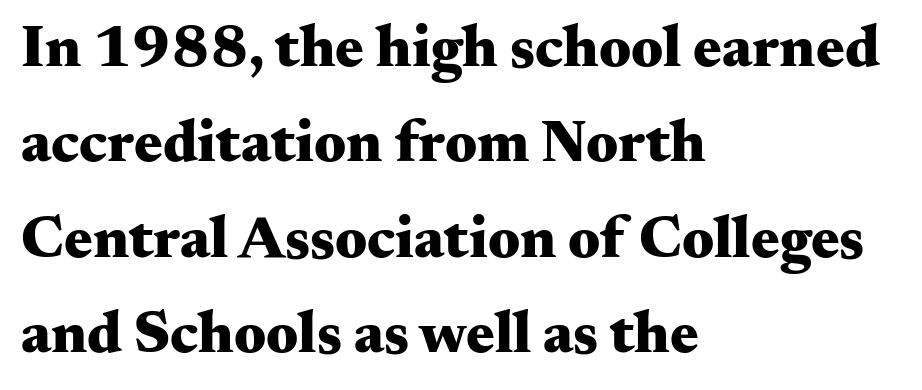
The image shows 60 px heavy, wide serif type, upright; set left-aligned, normal line spacing (1.59x), normal letter spacing, not underlined; medium stroke contrast and a small x-height.
